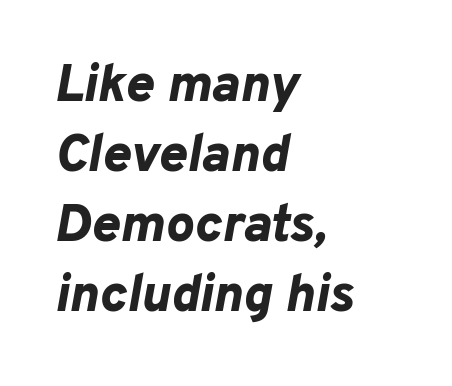
Note the varied advance widths — an 'i' is clearly narrower than an 'm'. Line beginnings align vertically; line endings do not. Designer's note — italics engaged. The passage shown stacks its lines at a standard gap. Underlining? Definitely not there. Typesetter's note: full bold, strokes at maximum text heaviness.
